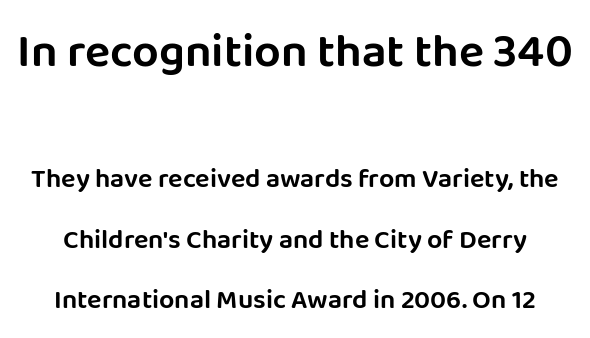
Q: Is the text italic (slanted)? A: No, it is upright.
Q: Is the typeface a serif or a sans-serif typeface? A: Sans-serif.
Q: Is the text underlined? A: No.
Q: Is the spacing between letters normal or unusually wide? A: Normal.
Q: Is the spacing between lines tight, normal or loose? A: Loose.
Q: Which block of text is set in a larger size, the first (top) or the second (bottom)? A: The first (top) one.
Q: Width (condensed, normal, or wide)? A: Normal.
Q: Stroke contrast? A: Low.
Q: x-height? A: Large.
Q: Monospaced? A: No.
